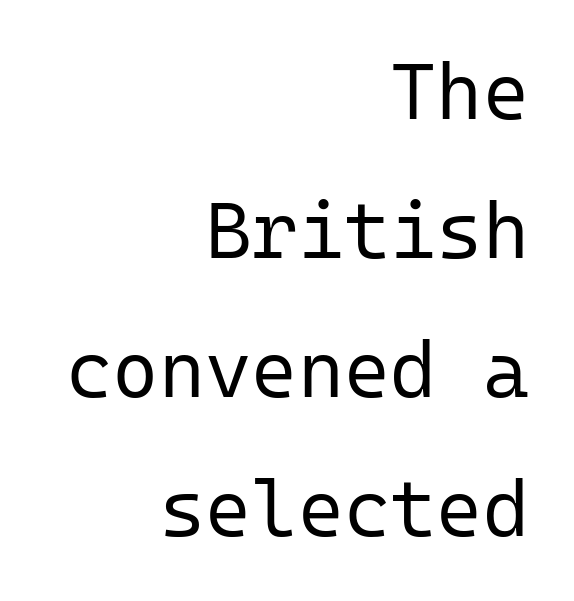
Q: Is the text bold? A: No.
Q: Is the text italic (slanted)? A: No, it is upright.
Q: Is the typeface a serif or a sans-serif typeface? A: Sans-serif.
Q: Is the text underlined? A: No.
Q: How is the paragraph aligned? A: Right-aligned.
Q: Is the spacing between letters normal or unusually wide? A: Normal.
Q: Width (condensed, normal, or wide)? A: Normal.
Q: Stroke contrast? A: Low.
Q: x-height? A: Medium.
Q: Monospaced? A: Yes.
